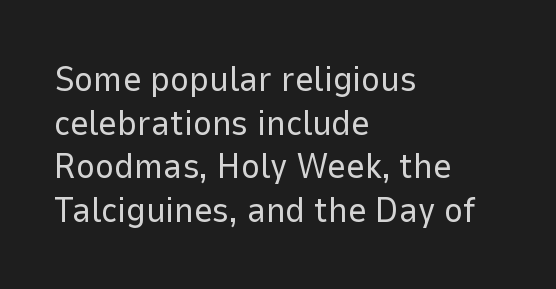
If you drew a line through each stem, it would be perfectly vertical. Regarding serifs, this sample does without them. Is this a heavy cut? Hardly; it is regular or lighter. No word sits above an underline.
